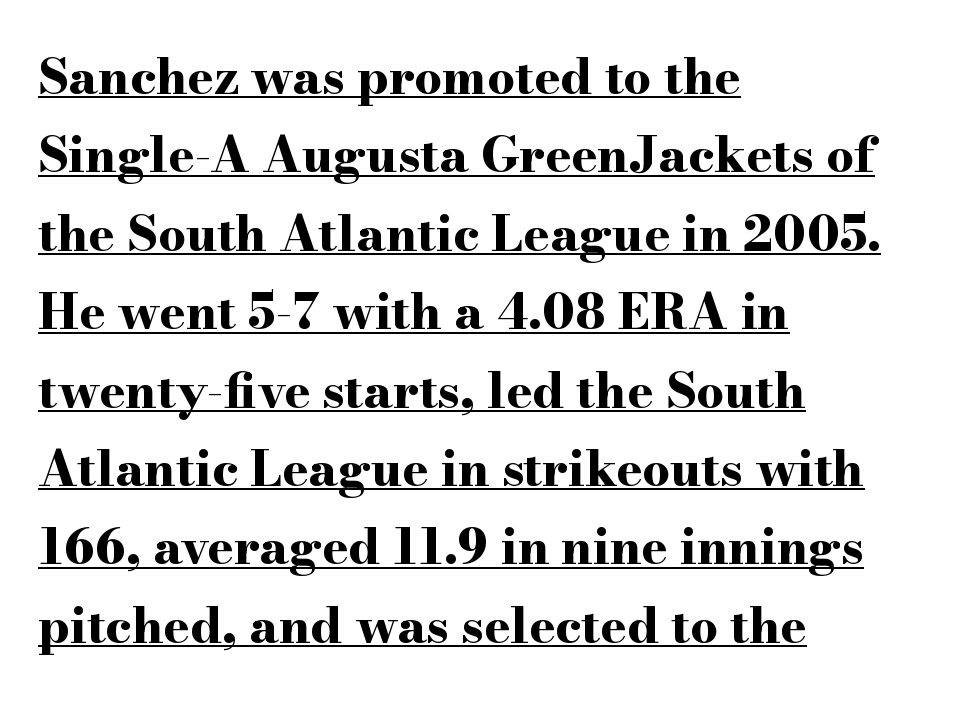
Underline: present. Baseline-to-baseline distance is the conventional proportion of letter height. Notice how thick the strokes are: this is what a full bold looks like. The tracking reads as untouched default to a designer's eye.
